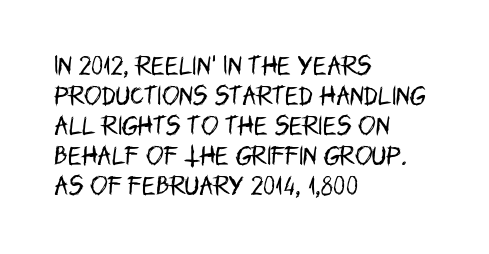
{"italic": "no", "bold": "no", "underline": "no", "align": "left", "line_spacing": "normal", "line_spacing_ratio": 1.43, "letter_spacing": "normal", "letter_spacing_em": 0.0, "glyph_px": 21}
